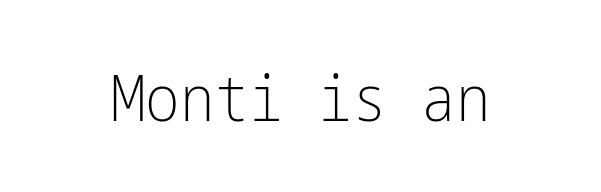
{"serif": "no", "italic": "no", "bold": "no", "weight": "light", "width": "condensed", "stroke_contrast": "low", "x_height": "medium", "underline": "no", "letter_spacing": "normal", "letter_spacing_em": 0.0, "glyph_px": 65}
